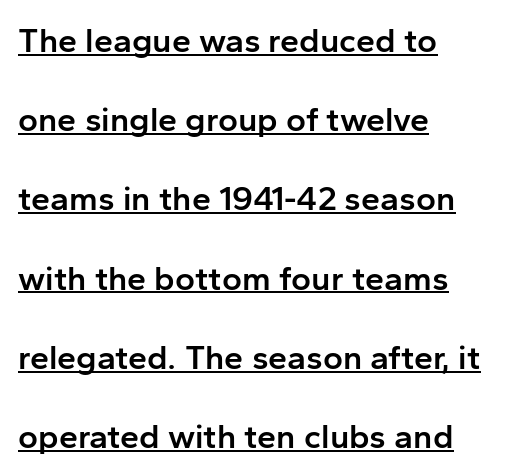
Q: Is the text bold? A: Semi-bold.
Q: Is the text italic (slanted)? A: No, it is upright.
Q: Is the typeface a serif or a sans-serif typeface? A: Sans-serif.
Q: Is the text underlined? A: Yes.
Q: How is the paragraph aligned? A: Left-aligned.
Q: Is the spacing between letters normal or unusually wide? A: Normal.
Q: Is the spacing between lines tight, normal or loose? A: Loose.
Q: Width (condensed, normal, or wide)? A: Normal.
Q: Stroke contrast? A: Low.
Q: x-height? A: Medium.
Q: Monospaced? A: No.
